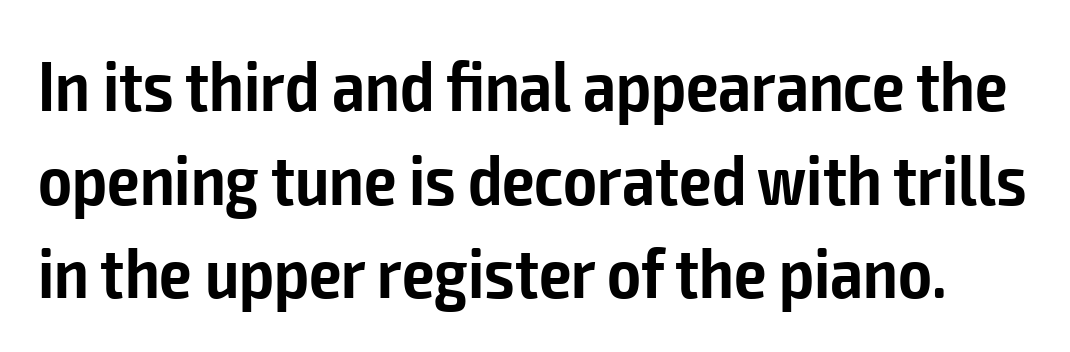
Q: Is the text bold? A: Semi-bold.
Q: Is the text italic (slanted)? A: No, it is upright.
Q: Is the typeface a serif or a sans-serif typeface? A: Sans-serif.
Q: Is the text underlined? A: No.
Q: Is the spacing between letters normal or unusually wide? A: Normal.
Q: Is the spacing between lines tight, normal or loose? A: Normal.
Q: Width (condensed, normal, or wide)? A: Condensed.
Q: Stroke contrast? A: Low.
Q: x-height? A: Medium.
Q: Monospaced? A: No.
